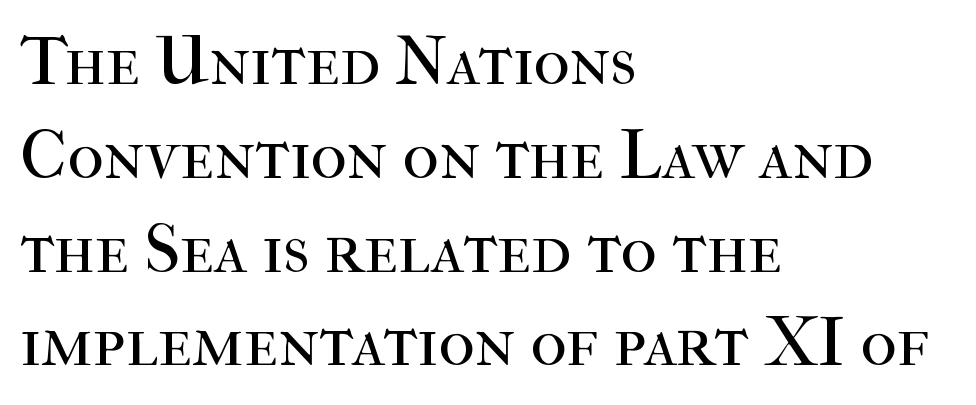
Q: Is the text bold? A: No.
Q: Is the text italic (slanted)? A: No, it is upright.
Q: Is the typeface a serif or a sans-serif typeface? A: Serif.
Q: Is the text underlined? A: No.
Q: How is the paragraph aligned? A: Left-aligned.
Q: Is the spacing between letters normal or unusually wide? A: Normal.
Q: Is the spacing between lines tight, normal or loose? A: Normal.
Q: Width (condensed, normal, or wide)? A: Normal.
Q: Stroke contrast? A: High.
Q: x-height? A: Medium.
Q: Monospaced? A: No.
